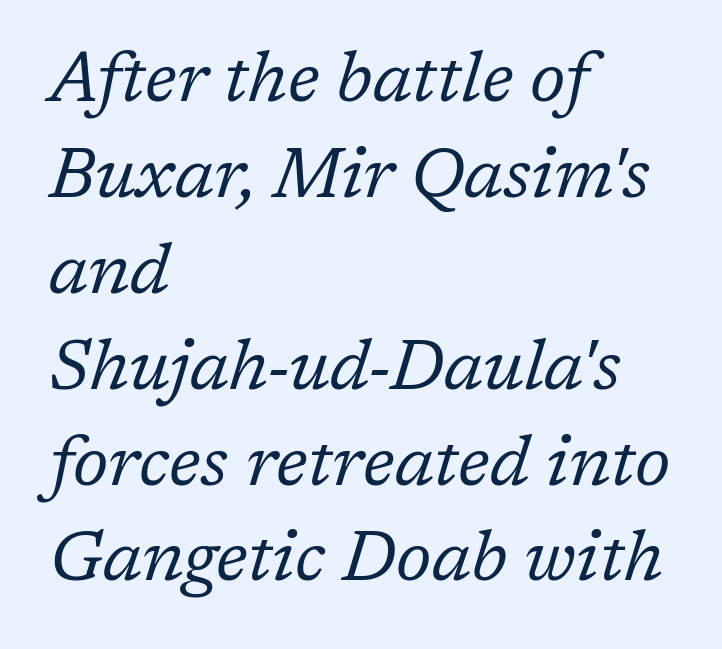
The image shows 70 px regular-weight serif type, italic (leaning right); set left-aligned, normal line spacing (1.37x), normal letter spacing, not underlined; low stroke contrast and a medium x-height.
